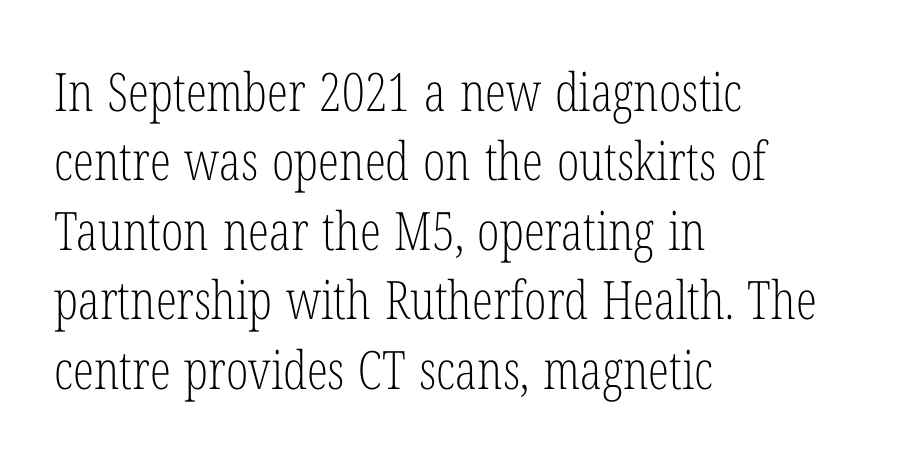
This reads as an unemphasized weight, regular at the heaviest. In terms of leading, this rendering sits right in the middle. Quick note: underline off. Every row of glyphs begins at an identical x-position on the left.
